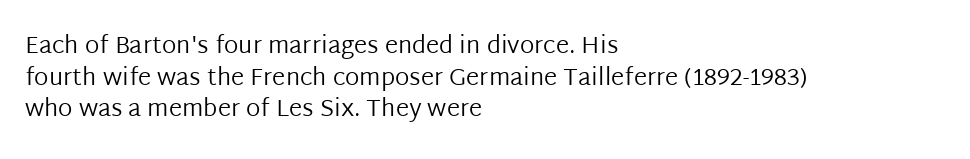
Leftover space on each line is placed entirely after the last word. The typesetting does not lean heavy: it is not bold. Honestly, the letter spacing is just normal — you wouldn't notice it. Underline: absent. If you drew a line through each stem, it would be perfectly vertical.
